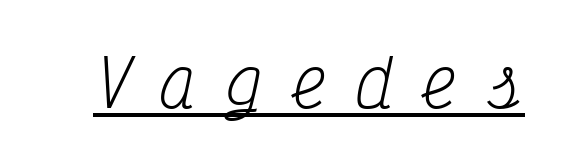
{"serif": "yes", "italic": "yes", "lean": "right", "slant_degrees": 12, "bold": "no", "weight": "regular", "width": "condensed", "stroke_contrast": "medium", "x_height": "medium", "monospaced": "yes", "underline": "yes", "letter_spacing": "wide", "letter_spacing_em": 0.42, "glyph_px": 64}
